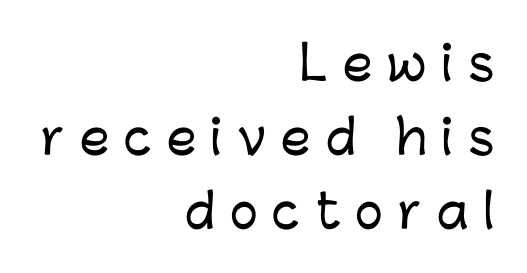
Q: Is the text italic (slanted)? A: No, it is upright.
Q: Is the typeface a serif or a sans-serif typeface? A: Sans-serif.
Q: Is the text underlined? A: No.
Q: How is the paragraph aligned? A: Right-aligned.
Q: Is the spacing between letters normal or unusually wide? A: Unusually wide.
Q: Is the spacing between lines tight, normal or loose? A: Normal.
Q: Width (condensed, normal, or wide)? A: Normal.
Q: Stroke contrast? A: Low.
Q: x-height? A: Medium.
Q: Monospaced? A: No.
